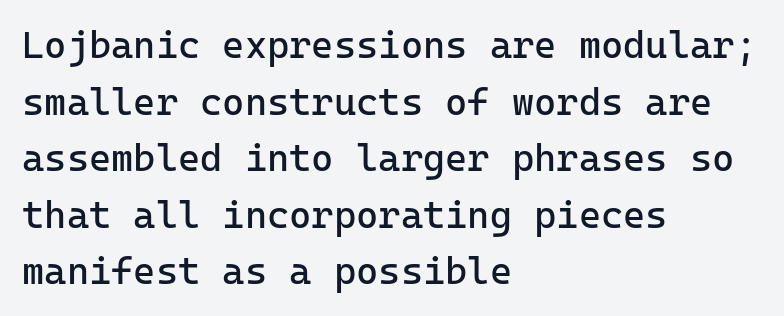
This rendering features lettering with no underline. Short and long lines alike share a common starting point at left. You could call the tracking neutral — neither tight nor loose. Nope, no serifs anywhere on these letters.
